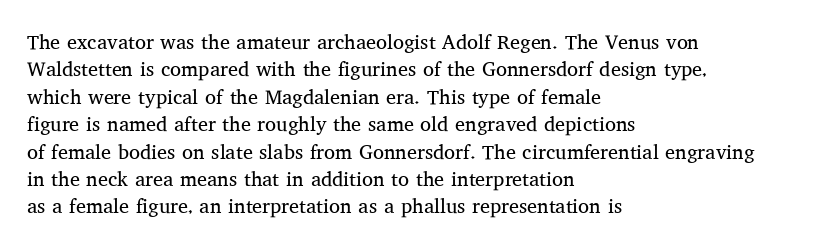
Q: Is the text bold? A: No.
Q: Is the text italic (slanted)? A: No, it is upright.
Q: Is the text underlined? A: No.
Q: How is the paragraph aligned? A: Left-aligned.
Q: Is the spacing between letters normal or unusually wide? A: Normal.
Q: Is the spacing between lines tight, normal or loose? A: Normal.
